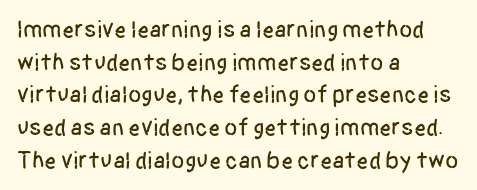
{"italic": "no", "underline": "no", "align": "left", "line_spacing": "normal", "line_spacing_ratio": 1.36, "letter_spacing": "normal", "letter_spacing_em": 0.0, "glyph_px": 24}
